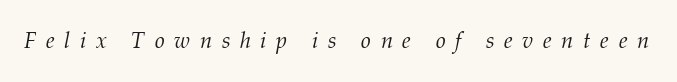
{"italic": "yes", "lean": "right", "slant_degrees": 12, "bold": "no", "underline": "no", "letter_spacing": "wide", "letter_spacing_em": 0.44, "glyph_px": 22}
